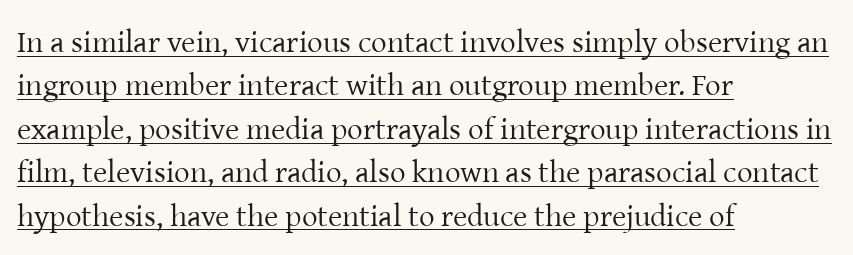
{"serif": "yes", "italic": "no", "bold": "no", "weight": "regular", "width": "normal", "stroke_contrast": "low", "x_height": "medium", "monospaced": "no", "underline": "yes", "align": "left", "line_spacing": "normal", "line_spacing_ratio": 1.4, "letter_spacing": "normal", "letter_spacing_em": 0.0, "glyph_px": 31}
